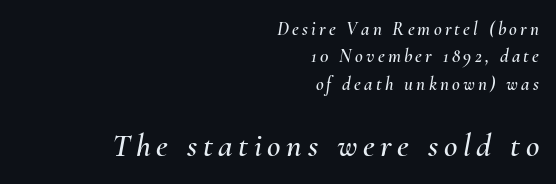
The image shows 33 px text type, italic (leaning right); set right-aligned, normal line spacing (1.44x), not underlined; the second (bottom) block is 1.74x larger; medium stroke contrast and a small x-height.
